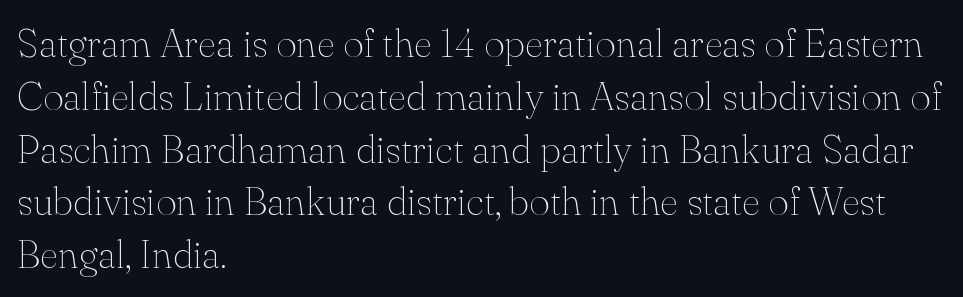
The image shows 40 px thin serif type, upright; set left-aligned, normal line spacing (1.32x), normal letter spacing, not underlined; medium stroke contrast and a small x-height.
